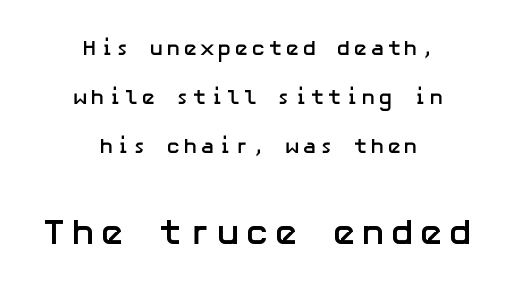
{"serif": "no", "italic": "no", "bold": "yes", "weight": "semibold", "width": "normal", "stroke_contrast": "low", "x_height": "medium", "underline": "no", "align": "center", "line_spacing": "loose", "line_spacing_ratio": 2.34, "larger_block": "second", "size_ratio": 1.71, "glyph_px": 36}
